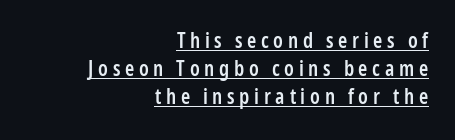
Vertically, the passage feels balanced, rows spaced as you'd expect. The lettering stays uniformly vertical, giving the passage a roman look. Decoration check: the copy is underlined. The paragraph shown leans on its right margin.
